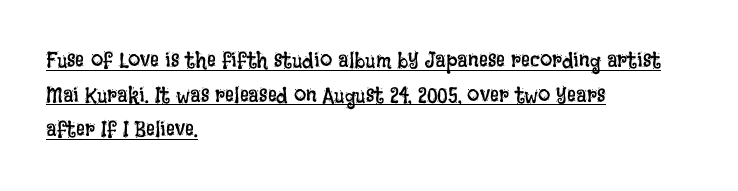
Q: Is the text bold? A: No.
Q: Is the text italic (slanted)? A: No, it is upright.
Q: Is the text underlined? A: Yes.
Q: How is the paragraph aligned? A: Left-aligned.
Q: Is the spacing between letters normal or unusually wide? A: Normal.
Q: Is the spacing between lines tight, normal or loose? A: Normal.
